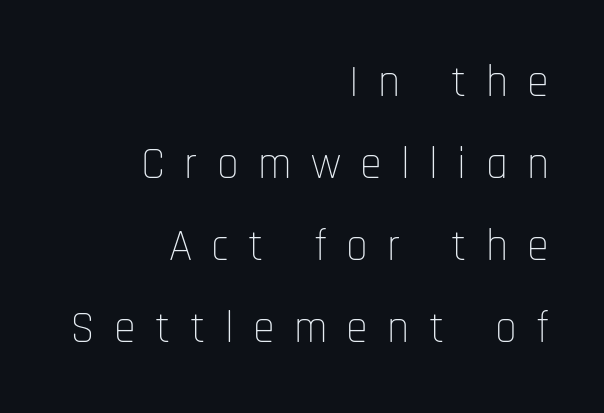
{"serif": "no", "italic": "no", "bold": "no", "weight": "thin", "width": "condensed", "stroke_contrast": "low", "x_height": "large", "monospaced": "no", "underline": "no", "align": "right", "line_spacing_ratio": 1.86, "letter_spacing": "wide", "letter_spacing_em": 0.44, "glyph_px": 44}
